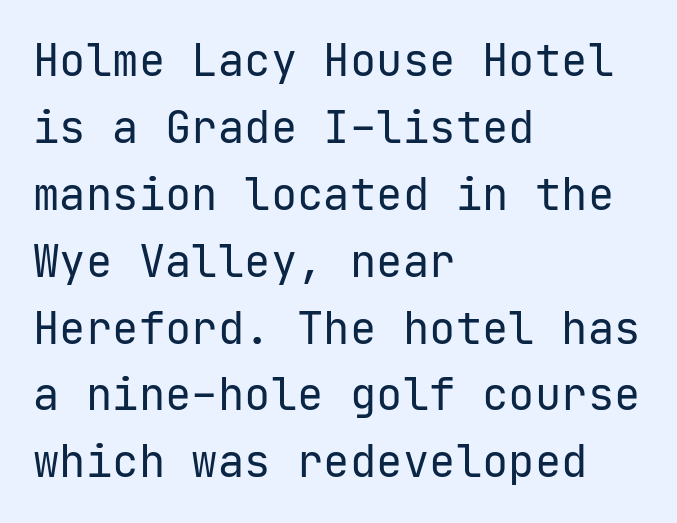
{"serif": "no", "italic": "no", "bold": "no", "weight": "regular", "width": "normal", "stroke_contrast": "low", "x_height": "medium", "monospaced": "yes", "underline": "no", "align": "left", "line_spacing": "normal", "line_spacing_ratio": 1.52, "letter_spacing": "normal", "letter_spacing_em": 0.0, "glyph_px": 44}
